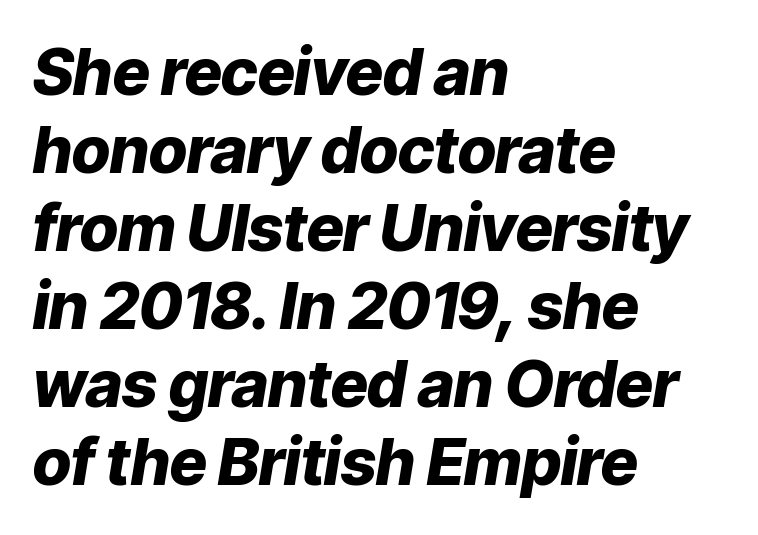
The image shows 64 px heavy type, italic (leaning right); set left-aligned, line spacing 1.22x, normal letter spacing, not underlined; low stroke contrast and a medium x-height.
